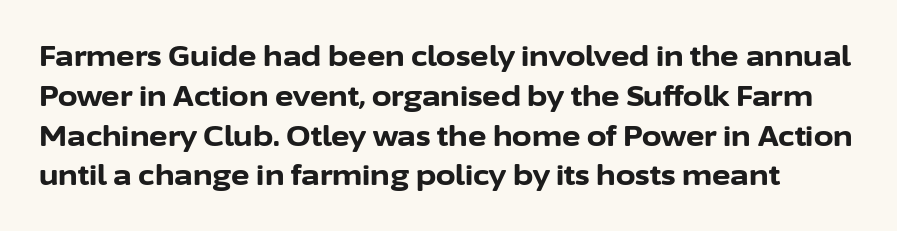
The image shows 28 px bold sans-serif type, upright; set normal line spacing (1.42x), normal letter spacing, not underlined; low stroke contrast and a medium x-height.
